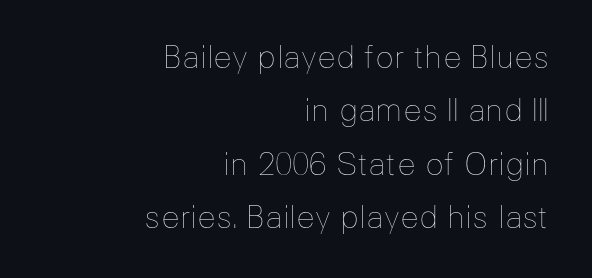
The image shows 31 px thin type, upright; set right-aligned, line spacing 1.72x, normal letter spacing, not underlined; low stroke contrast and a medium x-height.
